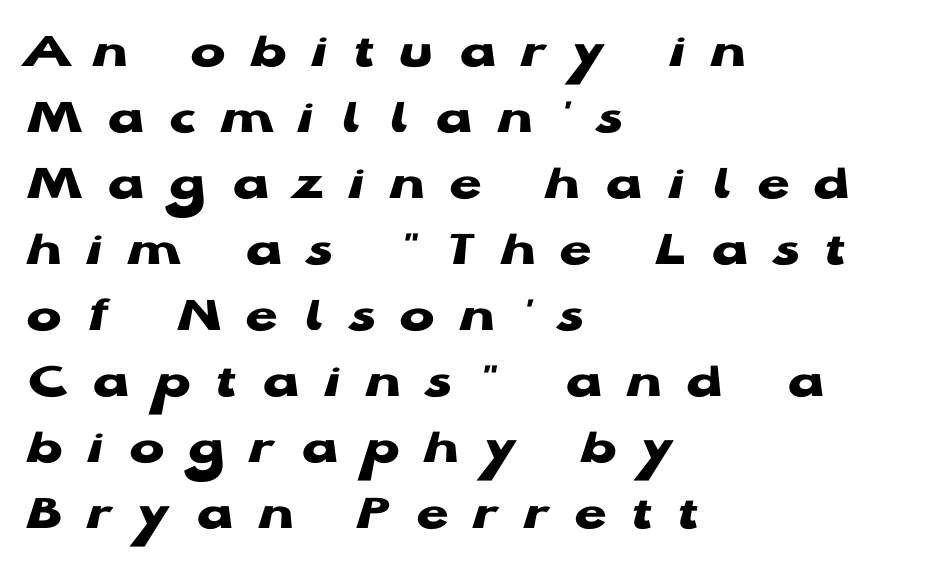
Q: Is the text bold? A: Yes.
Q: Is the text italic (slanted)? A: No, it is upright.
Q: Is the typeface a serif or a sans-serif typeface? A: Sans-serif.
Q: Is the text underlined? A: No.
Q: How is the paragraph aligned? A: Left-aligned.
Q: Is the spacing between letters normal or unusually wide? A: Unusually wide.
Q: Is the spacing between lines tight, normal or loose? A: Normal.
Q: Width (condensed, normal, or wide)? A: Wide.
Q: Stroke contrast? A: Low.
Q: x-height? A: Medium.
Q: Monospaced? A: No.
